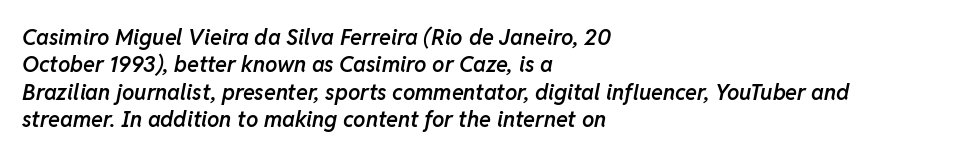
The image shows 22 px text type, italic (leaning right); set left-aligned, normal line spacing (1.25x), normal letter spacing, not underlined.
